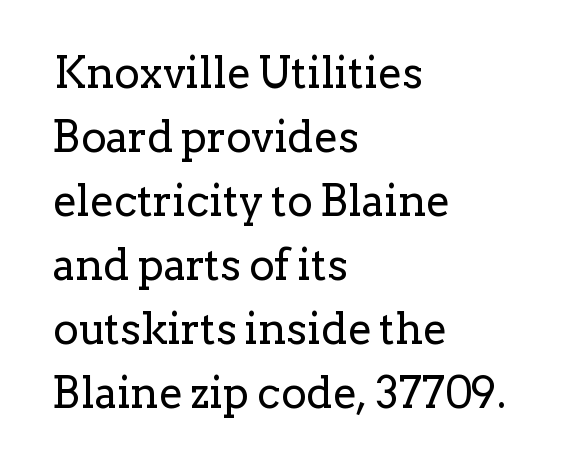
The image shows 43 px regular-weight serif type, upright; set left-aligned, normal line spacing (1.49x), normal letter spacing, not underlined; low stroke contrast and a medium x-height.
